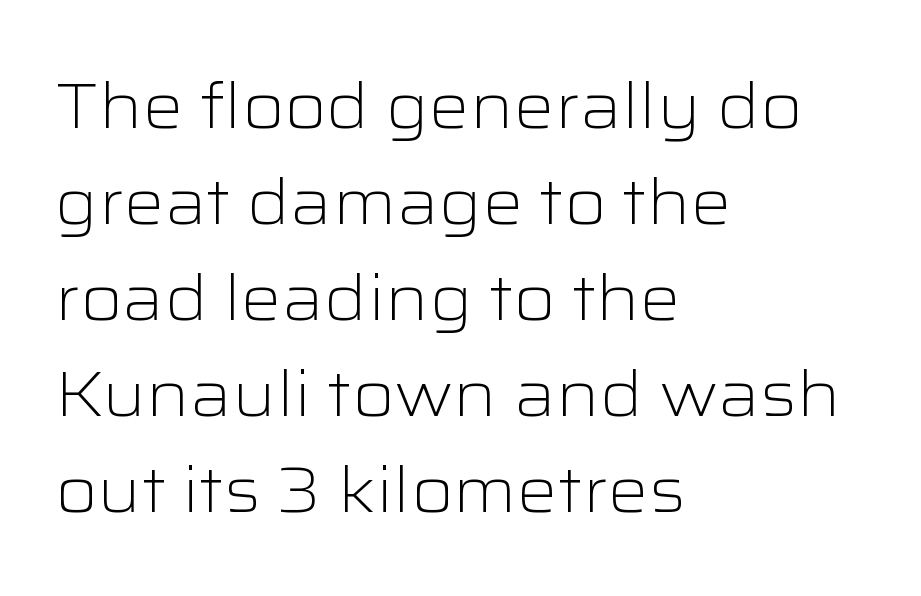
{"serif": "no", "italic": "no", "bold": "no", "weight": "light", "width": "wide", "stroke_contrast": "low", "x_height": "medium", "monospaced": "no", "underline": "no", "align": "left", "line_spacing": "normal", "line_spacing_ratio": 1.5, "letter_spacing": "normal", "letter_spacing_em": 0.0, "glyph_px": 64}
